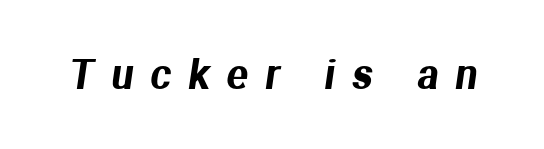
Descenders are the only things crossing below the line. Observe the absence of serifs on each vertical stroke in this sample. Each letter keeps its own natural width here, so spacing adapts to shape. Caption: expanded tracking, letters set apart.
